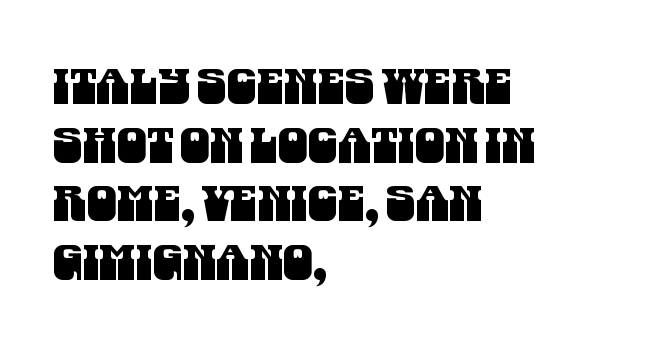
Q: Is the typeface a serif or a sans-serif typeface? A: Sans-serif.
Q: Is the text underlined? A: No.
Q: How is the paragraph aligned? A: Left-aligned.
Q: Is the spacing between letters normal or unusually wide? A: Normal.
Q: Width (condensed, normal, or wide)? A: Condensed.
Q: Stroke contrast? A: Medium.
Q: x-height? A: Large.
Q: Monospaced? A: No.
